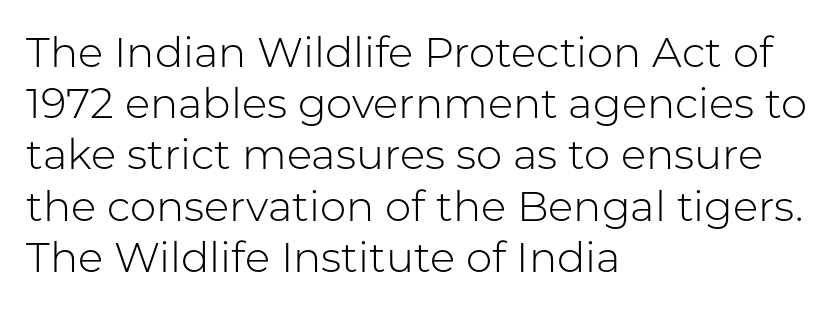
Q: Is the text bold? A: No.
Q: Is the text italic (slanted)? A: No, it is upright.
Q: Is the typeface a serif or a sans-serif typeface? A: Sans-serif.
Q: Is the text underlined? A: No.
Q: How is the paragraph aligned? A: Left-aligned.
Q: Is the spacing between letters normal or unusually wide? A: Normal.
Q: Width (condensed, normal, or wide)? A: Normal.
Q: Stroke contrast? A: Low.
Q: x-height? A: Medium.
Q: Monospaced? A: No.
